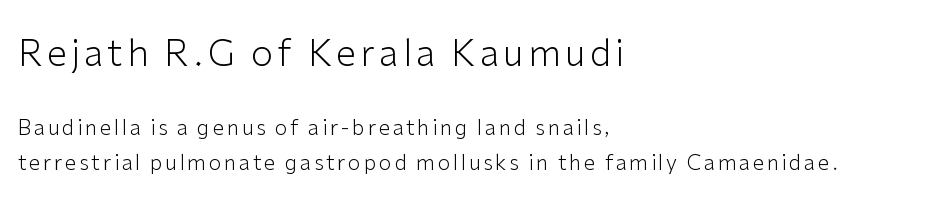
Posture: straight, roman, zero tilt. Underline: absent. The cut favours lightness, reaching ordinary text weight at its darkest. Look at the bottom of the vertical strokes: they stop flat, with no serifs. Proportional: the letters do not fall into vertical columns.
